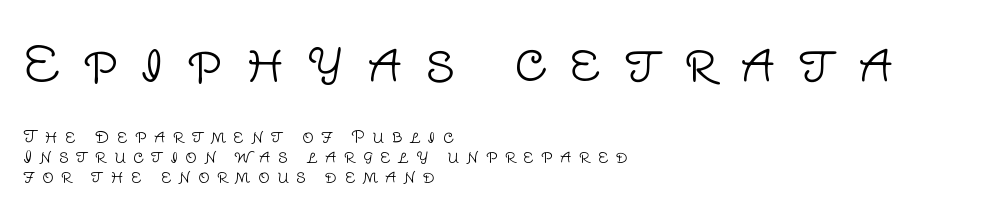
Think of a printed novel: that variable character pitch is what you see here. A typesetter would call this leading conventional body-copy spacing. The horizontal fit of the characters is loose and conspicuously gappy.
